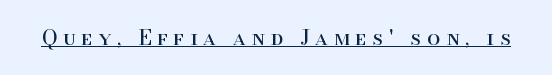
Q: Is the text bold? A: No.
Q: Is the text italic (slanted)? A: No, it is upright.
Q: Is the text underlined? A: Yes.
Q: Is the spacing between letters normal or unusually wide? A: Unusually wide.
